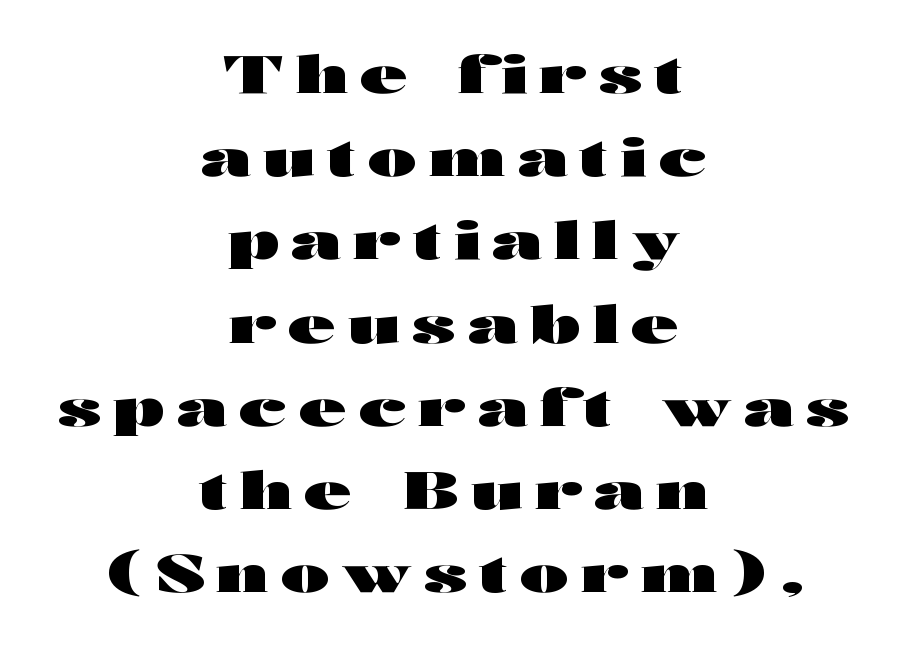
Designer's note — italics off, roman on. Regarding leading, the lines here are spaced in the standard way. Glyph-to-glyph distance is far greater than everyday printed text. Has an underline been added? It has not.
